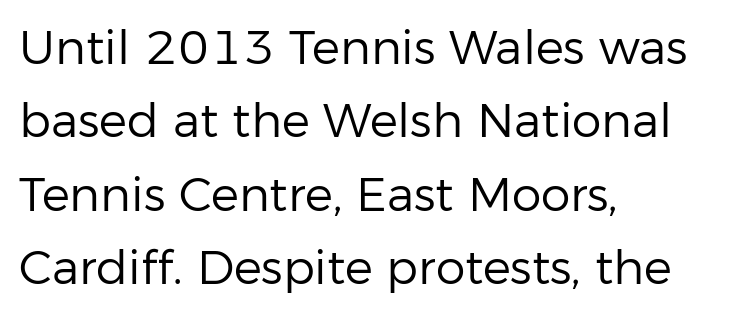
Q: Is the text bold? A: No.
Q: Is the text italic (slanted)? A: No, it is upright.
Q: Is the typeface a serif or a sans-serif typeface? A: Sans-serif.
Q: Is the text underlined? A: No.
Q: How is the paragraph aligned? A: Left-aligned.
Q: Is the spacing between letters normal or unusually wide? A: Normal.
Q: Is the spacing between lines tight, normal or loose? A: Normal.
Q: Width (condensed, normal, or wide)? A: Normal.
Q: Stroke contrast? A: Low.
Q: x-height? A: Medium.
Q: Monospaced? A: No.
